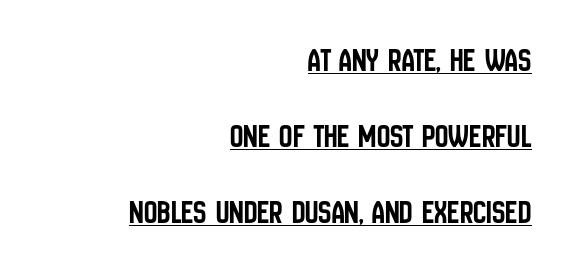
{"serif": "no", "italic": "no", "width": "condensed", "stroke_contrast": "low", "x_height": "large", "monospaced": "no", "underline": "yes", "align": "right", "line_spacing": "loose", "line_spacing_ratio": 2.31, "letter_spacing": "normal", "letter_spacing_em": 0.0, "glyph_px": 33}
